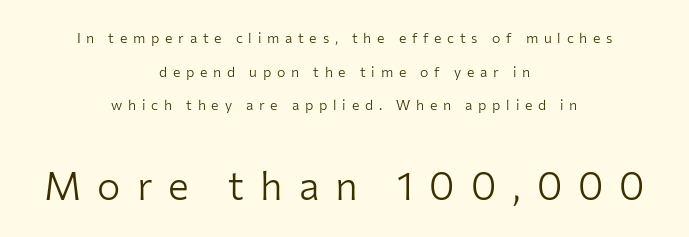
Q: Is the text bold? A: No.
Q: Is the text italic (slanted)? A: No, it is upright.
Q: Is the typeface a serif or a sans-serif typeface? A: Sans-serif.
Q: Is the text underlined? A: No.
Q: How is the paragraph aligned? A: Centered.
Q: Is the spacing between letters normal or unusually wide? A: Unusually wide.
Q: Is the spacing between lines tight, normal or loose? A: Loose.
Q: Which block of text is set in a larger size, the first (top) or the second (bottom)? A: The second (bottom) one.
Q: Width (condensed, normal, or wide)? A: Normal.
Q: Stroke contrast? A: Low.
Q: x-height? A: Medium.
Q: Monospaced? A: No.
